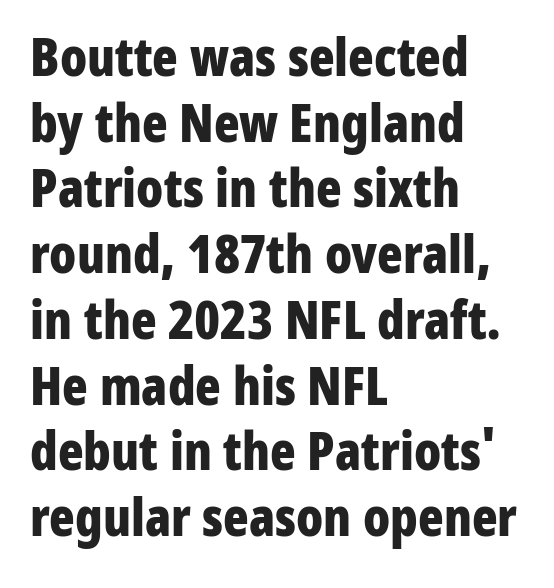
This is roman type, the default non-slanted kind. Check where the strokes stop: nothing finishes them off — pure sans. Character widths vary here, with narrow letters taking less room than wide ones. Characters follow at the spacing the type designer built in. How heavy is the stroke? Heavy — this is a bold.
